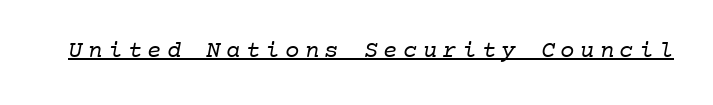
Bold? No — there's no thickening of the strokes. You could only call the tracking loose — the letters float apart. Emphasis is given by a line drawn under the lettering.
